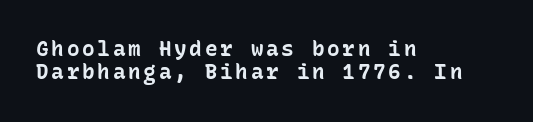
Q: Is the text bold? A: Yes.
Q: Is the text italic (slanted)? A: No, it is upright.
Q: Is the text underlined? A: No.
Q: How is the paragraph aligned? A: Left-aligned.
Q: Is the spacing between lines tight, normal or loose? A: Tight.
